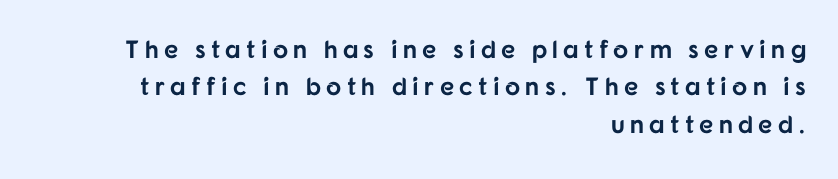
The image shows 25 px bold type, upright; set right-aligned, normal line spacing (1.5x), unusually wide letter spacing (+0.21 em), not underlined.
